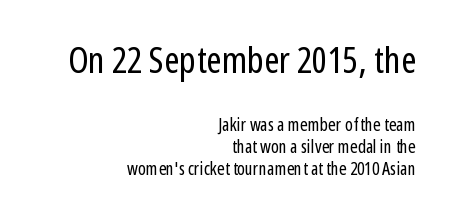
Tall strokes in this sample are plumb rather than angled. The typesetting does not lean heavy: it is not bold. The rendering uses natural spacing where letterforms have individual widths. Stroke terminals: plain, sans-serif.
